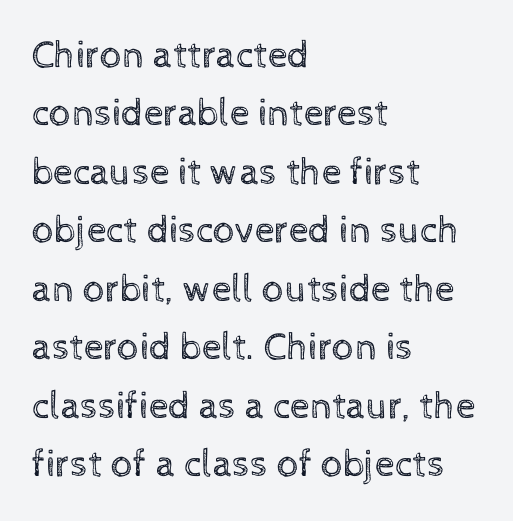
Q: Is the text bold? A: No.
Q: Is the text italic (slanted)? A: No, it is upright.
Q: Is the text underlined? A: No.
Q: How is the paragraph aligned? A: Left-aligned.
Q: Is the spacing between letters normal or unusually wide? A: Normal.
Q: Is the spacing between lines tight, normal or loose? A: Normal.
Q: Width (condensed, normal, or wide)? A: Normal.
Q: x-height? A: Medium.
Q: Monospaced? A: No.
